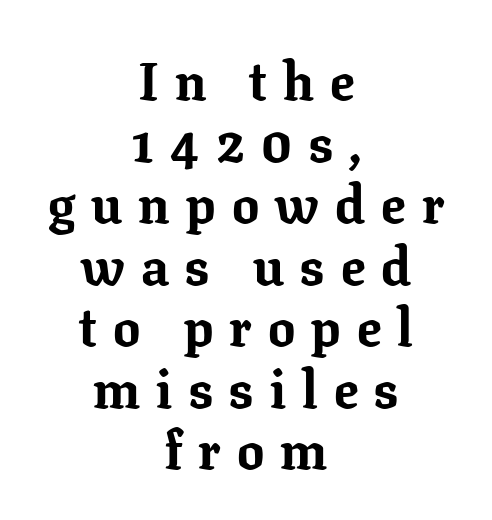
Q: Is the text bold? A: Yes.
Q: Is the text italic (slanted)? A: No, it is upright.
Q: Is the typeface a serif or a sans-serif typeface? A: Serif.
Q: Is the text underlined? A: No.
Q: How is the paragraph aligned? A: Centered.
Q: Is the spacing between letters normal or unusually wide? A: Unusually wide.
Q: Is the spacing between lines tight, normal or loose? A: Tight.
Q: Width (condensed, normal, or wide)? A: Normal.
Q: Stroke contrast? A: Low.
Q: x-height? A: Medium.
Q: Monospaced? A: No.
